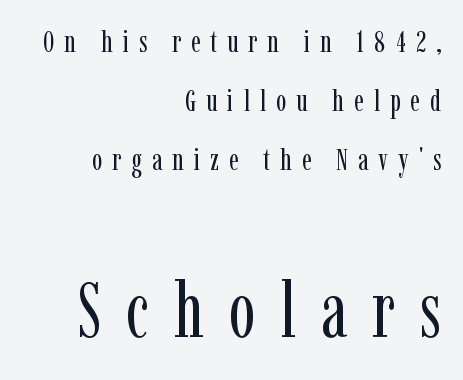
The image shows 78 px regular-weight, condensed serif type, upright; set right-aligned, loose line spacing (1.91x), unusually wide letter spacing (+0.32 em), not underlined; the second (bottom) block is 2.52x larger; low stroke contrast and a medium x-height.
